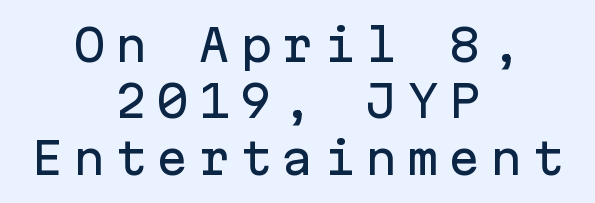
{"serif": "no", "italic": "no", "width": "normal", "stroke_contrast": "low", "x_height": "medium", "monospaced": "yes", "underline": "no", "align": "center", "line_spacing": "normal", "line_spacing_ratio": 1.31, "letter_spacing": "wide", "letter_spacing_em": 0.22, "glyph_px": 43}
